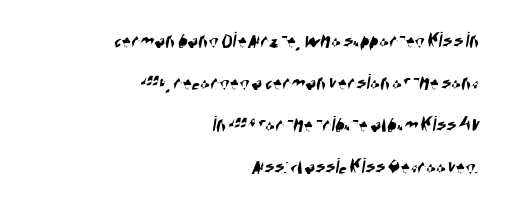
{"underline": "no", "align": "right", "line_spacing_ratio": 1.83, "letter_spacing": "normal", "letter_spacing_em": 0.0, "glyph_px": 23}
